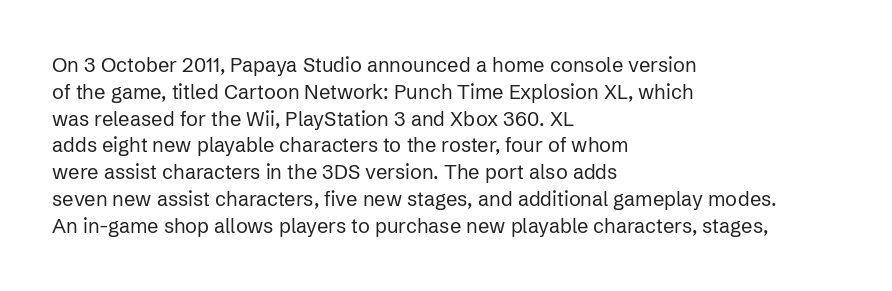
Q: Is the text bold? A: No.
Q: Is the text italic (slanted)? A: No, it is upright.
Q: Is the text underlined? A: No.
Q: How is the paragraph aligned? A: Left-aligned.
Q: Is the spacing between letters normal or unusually wide? A: Normal.
Q: Is the spacing between lines tight, normal or loose? A: Normal.
